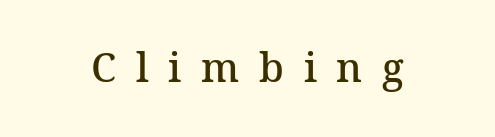
The image shows 40 px semibold serif type, upright; set unusually wide letter spacing (+0.49 em), not underlined; medium stroke contrast and a medium x-height.
